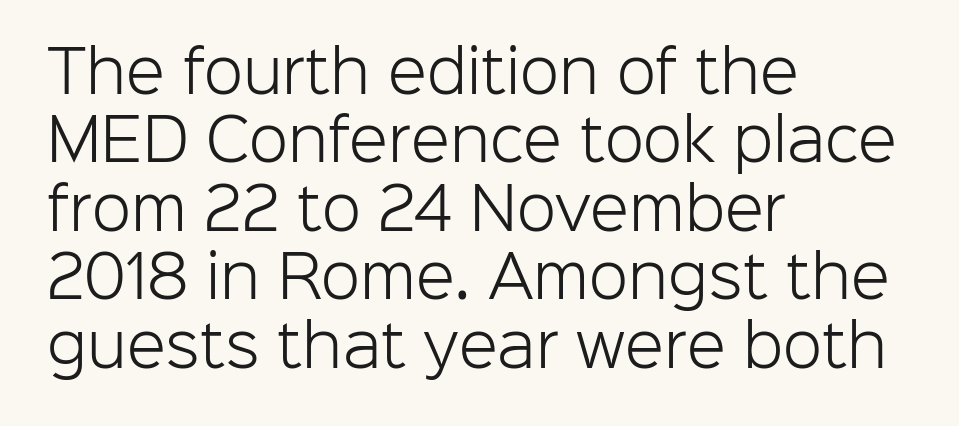
{"serif": "no", "italic": "no", "bold": "no", "weight": "light", "width": "normal", "stroke_contrast": "low", "x_height": "medium", "monospaced": "no", "underline": "no", "align": "left", "line_spacing_ratio": 1.2, "letter_spacing": "normal", "letter_spacing_em": 0.0, "glyph_px": 57}
